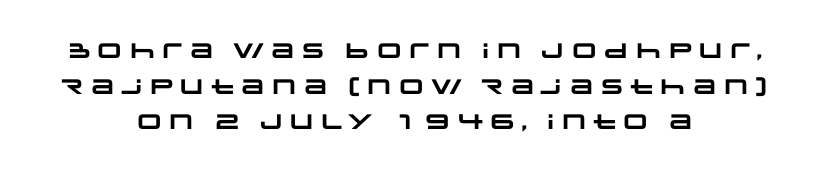
The image shows 21 px bold type; set centered, normal line spacing (1.7x), normal letter spacing, not underlined.
